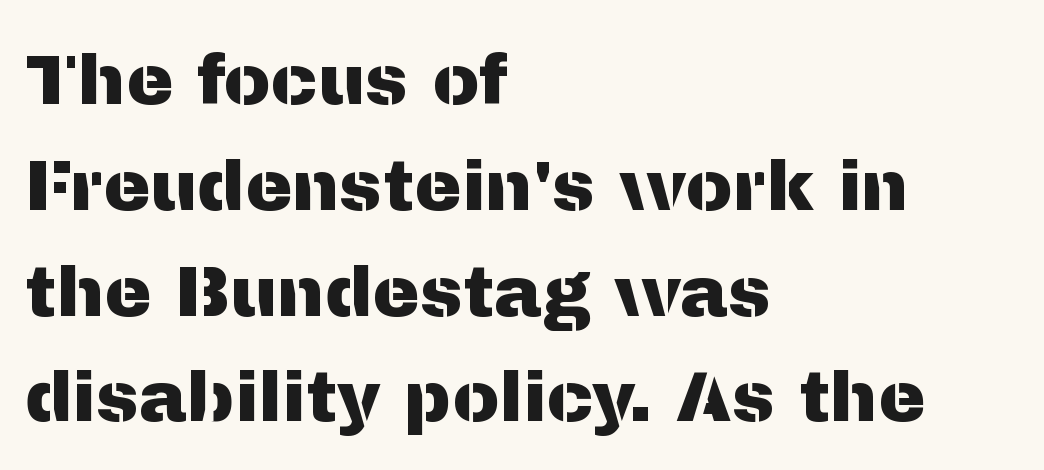
The image shows 71 px sans-serif type, upright; set left-aligned, normal line spacing (1.49x), normal letter spacing, not underlined; medium stroke contrast and a medium x-height.
